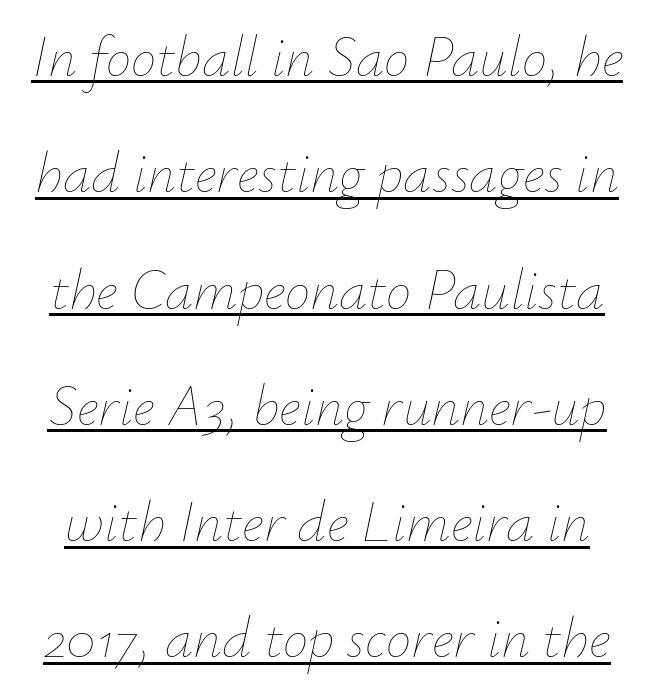
The image shows 57 px thin type, italic (leaning right); set loose line spacing (2.04x), normal letter spacing, underlined; low stroke contrast and a small x-height.
